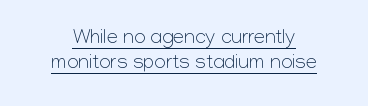
Line spacing here is normal. Tracking value appears to be zero — textbook default spacing. No heavy texture on the line: the type isn't bold. Descenders here cross a horizontal rule under the line. The font's upright variant was chosen for this text.
